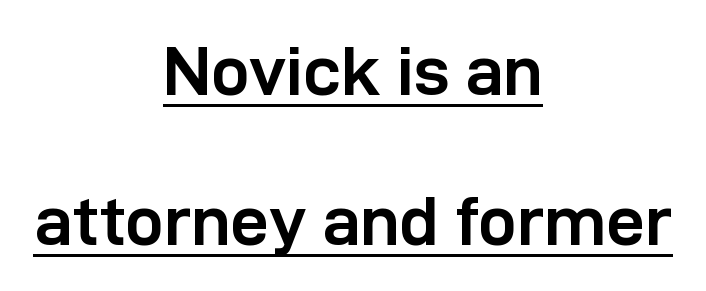
The image shows 69 px semibold sans-serif type, upright; set centered, loose line spacing (2.18x), normal letter spacing, underlined; low stroke contrast and a medium x-height.
